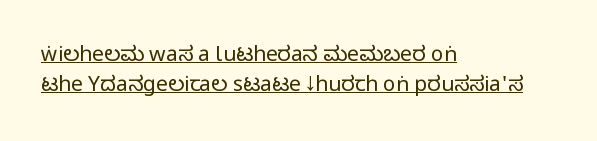
Q: Is the text bold? A: No.
Q: Is the text italic (slanted)? A: No, it is upright.
Q: Is the text underlined? A: Yes.
Q: How is the paragraph aligned? A: Left-aligned.
Q: Is the spacing between letters normal or unusually wide? A: Normal.
Q: Is the spacing between lines tight, normal or loose? A: Normal.
